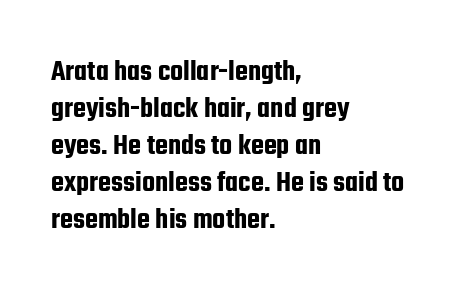
Look at the bottom of the vertical strokes: they stop flat, with no serifs. The specimen reads as upright at a glance. Descender tails drop into unmarked territory. Character widths vary here, with narrow letters taking less room than wide ones.
